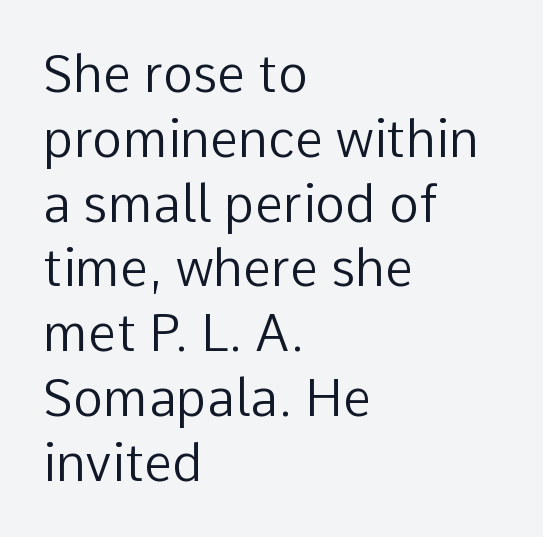
The image shows 51 px regular-weight sans-serif type, upright; set left-aligned, normal line spacing (1.27x), normal letter spacing, not underlined; low stroke contrast and a medium x-height.
